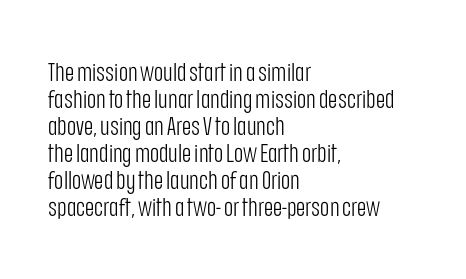
No chunkiness to these letters — they're not bold. This sample trades vertical openness for compactness between lines. Anything drawn beneath the words? Only blank space. The gaps between neighbouring characters are ordinary and unremarkable.
